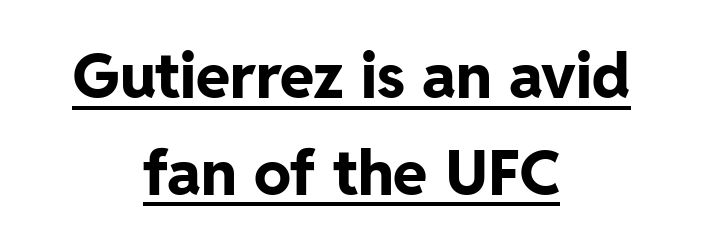
The lines sit at an ordinary, default distance from one another. Which margin do the lines hug? Neither — every line sits in the middle. Serif or sans? Sans — the stroke terminals are bare. Do the letters lean? They stand straight.
